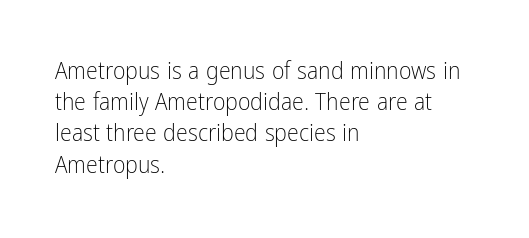
The ragged edge is on the right, which tells us the setting is flush left. The passage shown is not underscored anywhere. These lines were composed using upright roman letters. This sample uses plain, unmodified letter spacing. Reading down the column, the eye jumps a familiar distance to each next line.
